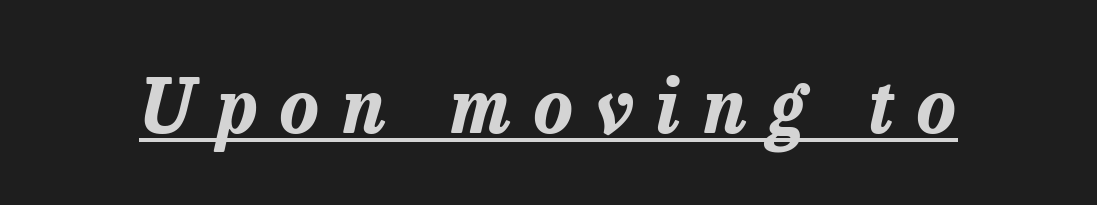
{"italic": "yes", "lean": "right", "slant_degrees": 13, "bold": "yes", "weight": "bold", "width": "normal", "stroke_contrast": "low", "x_height": "medium", "monospaced": "no", "underline": "yes", "letter_spacing": "wide", "letter_spacing_em": 0.31, "glyph_px": 74}
